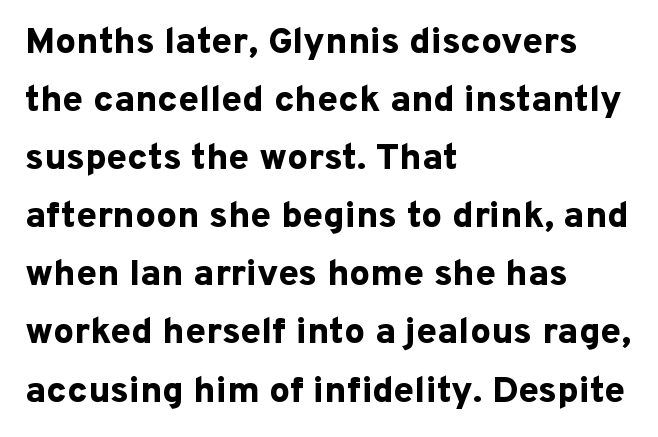
The space directly below the letters is spotless. Regarding leading, the lines here are spaced in the standard way. The passage is arranged the way most books set body copy — flush left. Do the characters align in a grid? No, the font is proportional. Every stem runs plumb, perpendicular to the baseline.
